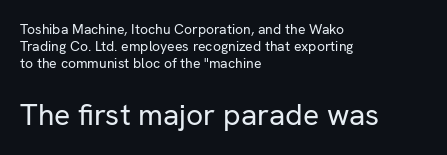
Serifs: no, the terminals of the letterforms are clean. Size contrast runs from small at the top to large at the bottom. Every stem runs plumb, perpendicular to the baseline. Each letter keeps its own natural width here, so spacing adapts to shape. The zone under the glyphs is completely vacant. Default kerning and tracking; the words read as compact shapes.
